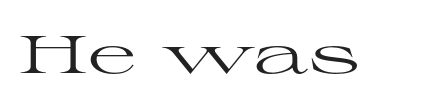
Q: Is the text bold? A: No.
Q: Is the text italic (slanted)? A: No, it is upright.
Q: Is the typeface a serif or a sans-serif typeface? A: Serif.
Q: Is the text underlined? A: No.
Q: Is the spacing between letters normal or unusually wide? A: Normal.
Q: Width (condensed, normal, or wide)? A: Wide.
Q: Stroke contrast? A: High.
Q: x-height? A: Medium.
Q: Monospaced? A: No.
